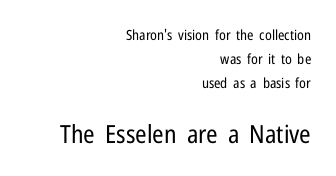
The image shows 25 px text type, upright; set right-aligned, line spacing 1.71x, normal letter spacing, not underlined; the second (bottom) block is 1.79x larger.
